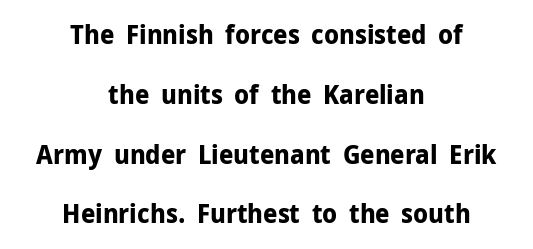
The image shows 26 px bold type, upright; set centered, loose line spacing (2.3x), normal letter spacing, not underlined.
